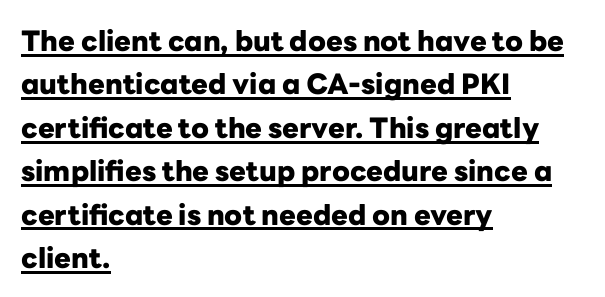
{"serif": "no", "italic": "no", "bold": "yes", "weight": "heavy", "width": "normal", "stroke_contrast": "low", "x_height": "medium", "monospaced": "no", "underline": "yes", "align": "left", "line_spacing": "normal", "line_spacing_ratio": 1.55, "letter_spacing": "normal", "letter_spacing_em": 0.0, "glyph_px": 28}
